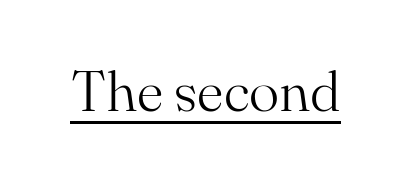
{"serif": "yes", "italic": "no", "bold": "no", "weight": "light", "width": "normal", "stroke_contrast": "medium", "x_height": "small", "monospaced": "no", "underline": "yes", "letter_spacing": "normal", "letter_spacing_em": 0.0, "glyph_px": 57}
